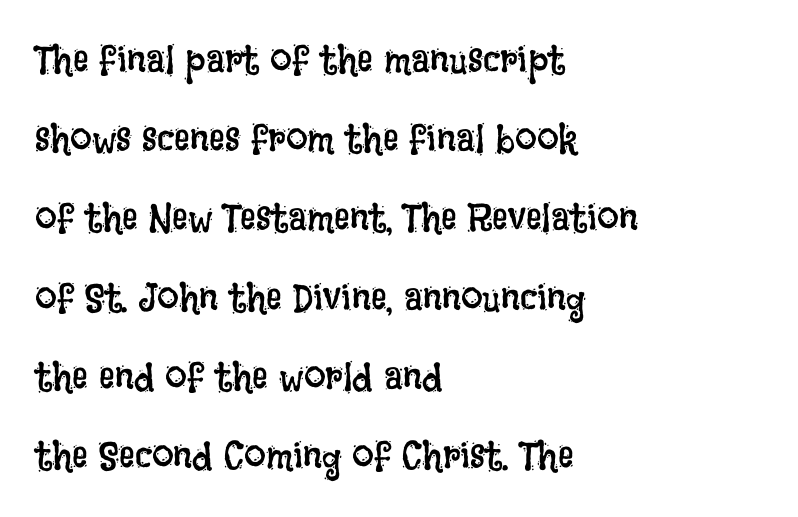
Honestly, the letter spacing is just normal — you wouldn't notice it. The space beneath each line is pristine and unruled. What's the leading like? Stretched, with rows far apart. Spacing verdict: proportional, widths tailored to each character.
